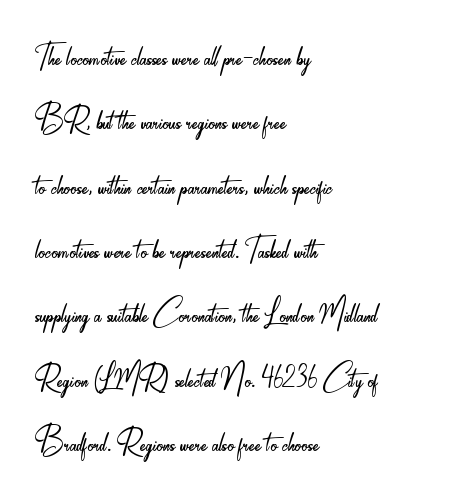
The image shows 41 px light, condensed sans-serif type; set left-aligned, normal line spacing (1.57x), normal letter spacing, not underlined; low stroke contrast and a small x-height.
